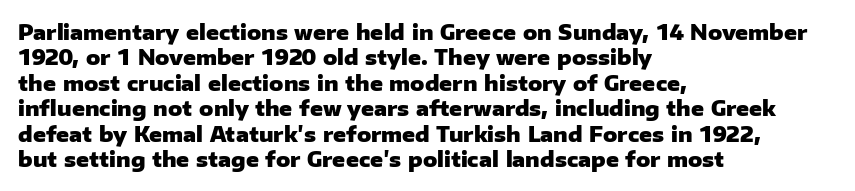
{"italic": "no", "bold": "yes", "underline": "no", "align": "left", "line_spacing_ratio": 1.21, "letter_spacing": "normal", "letter_spacing_em": 0.0, "glyph_px": 21}
